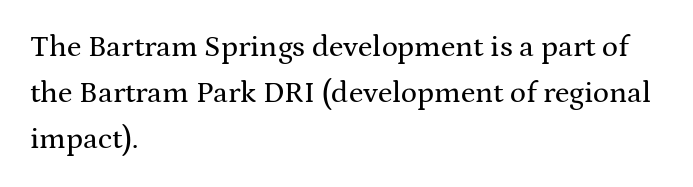
The image shows 30 px wide serif type, upright; set left-aligned, normal line spacing (1.53x), normal letter spacing, not underlined; medium stroke contrast and a medium x-height.
